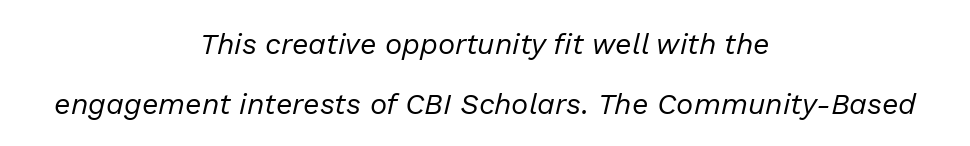
Q: Is the text bold? A: No.
Q: Is the text italic (slanted)? A: Yes, it leans right by about 13 degrees.
Q: Is the text underlined? A: No.
Q: How is the paragraph aligned? A: Centered.
Q: Is the spacing between letters normal or unusually wide? A: Normal.
Q: Is the spacing between lines tight, normal or loose? A: Loose.
Q: Width (condensed, normal, or wide)? A: Normal.
Q: Stroke contrast? A: Low.
Q: x-height? A: Medium.
Q: Monospaced? A: No.
